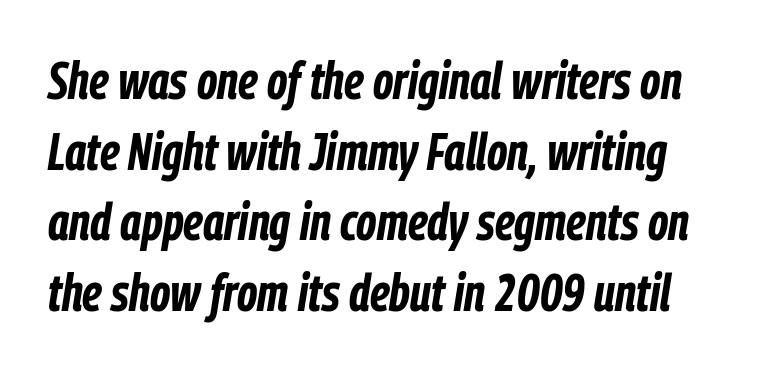
The image shows 52 px bold, condensed type, italic (leaning right); set normal line spacing (1.36x), normal letter spacing, not underlined; low stroke contrast and a medium x-height.
